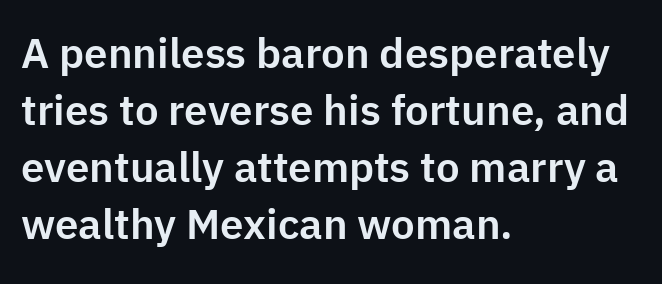
{"serif": "no", "italic": "no", "width": "normal", "stroke_contrast": "low", "x_height": "medium", "monospaced": "no", "underline": "no", "align": "left", "line_spacing": "normal", "line_spacing_ratio": 1.36, "letter_spacing": "normal", "letter_spacing_em": 0.0, "glyph_px": 42}
